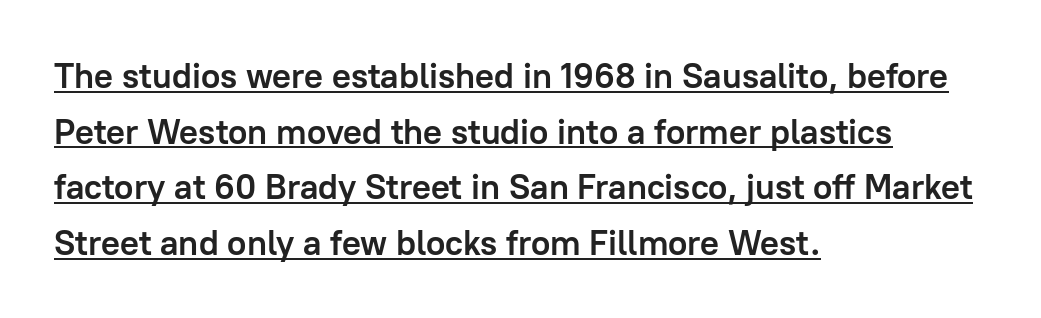
Q: Is the text bold? A: Yes.
Q: Is the text italic (slanted)? A: No, it is upright.
Q: Is the typeface a serif or a sans-serif typeface? A: Sans-serif.
Q: Is the text underlined? A: Yes.
Q: How is the paragraph aligned? A: Left-aligned.
Q: Is the spacing between letters normal or unusually wide? A: Normal.
Q: Is the spacing between lines tight, normal or loose? A: Normal.
Q: Width (condensed, normal, or wide)? A: Normal.
Q: Stroke contrast? A: Low.
Q: x-height? A: Medium.
Q: Monospaced? A: No.
